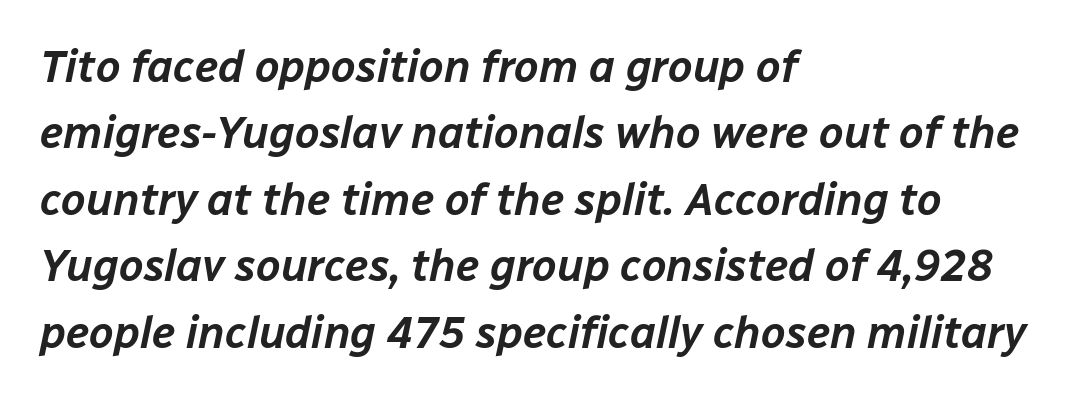
The image shows 44 px text type, italic (leaning right); set left-aligned, normal line spacing (1.51x), normal letter spacing, not underlined; low stroke contrast and a medium x-height.
